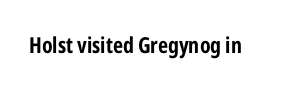
The image shows 22 px bold type, upright; set normal letter spacing, not underlined.
